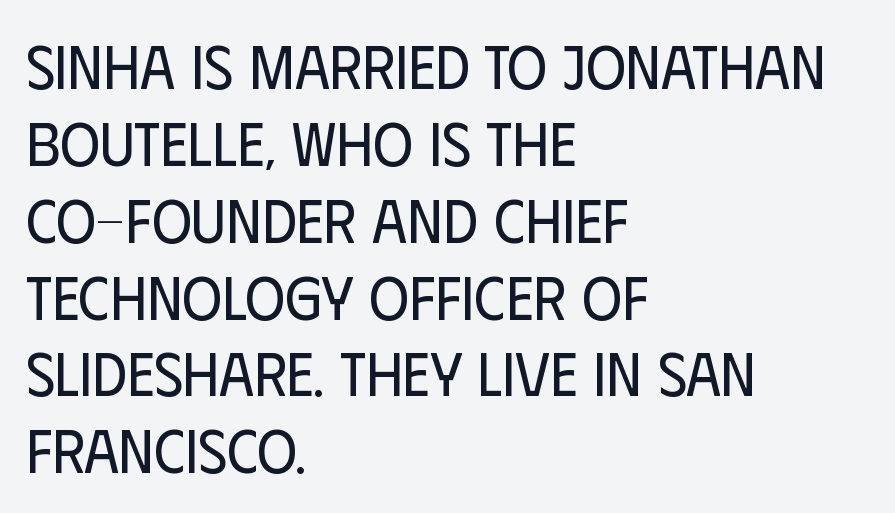
The image shows 61 px regular-weight, condensed sans-serif type, upright; set left-aligned, normal line spacing (1.26x), normal letter spacing, not underlined; low stroke contrast and a large x-height.
